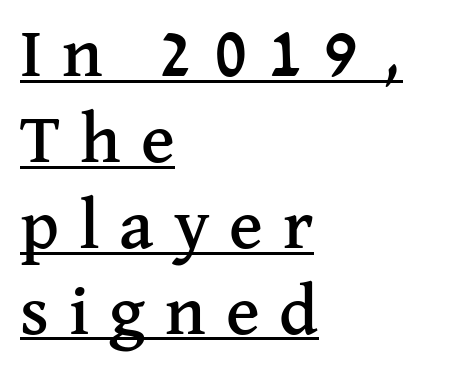
{"serif": "yes", "italic": "no", "width": "normal", "stroke_contrast": "medium", "x_height": "medium", "monospaced": "no", "underline": "yes", "align": "left", "line_spacing_ratio": 1.21, "letter_spacing": "wide", "letter_spacing_em": 0.28, "glyph_px": 71}
